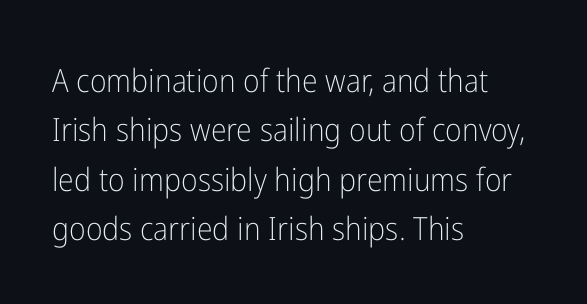
Q: Is the text bold? A: No.
Q: Is the text italic (slanted)? A: No, it is upright.
Q: Is the typeface a serif or a sans-serif typeface? A: Sans-serif.
Q: Is the text underlined? A: No.
Q: How is the paragraph aligned? A: Left-aligned.
Q: Is the spacing between letters normal or unusually wide? A: Normal.
Q: Is the spacing between lines tight, normal or loose? A: Normal.
Q: Width (condensed, normal, or wide)? A: Condensed.
Q: Stroke contrast? A: Low.
Q: x-height? A: Medium.
Q: Monospaced? A: No.
